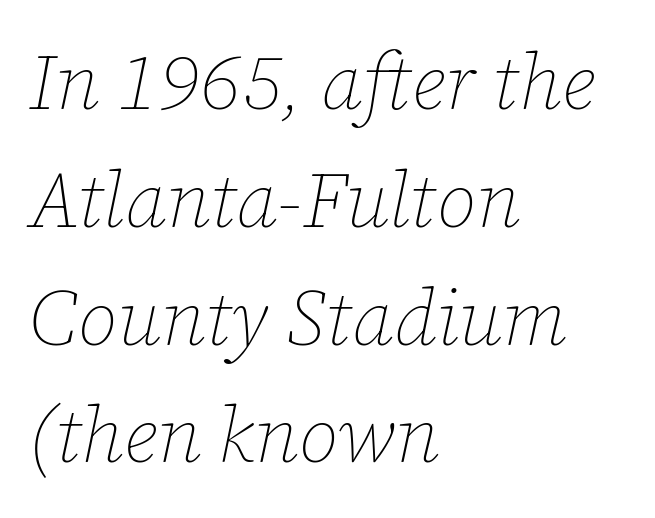
Stems and bowls with no extra thickness — not bold. Evenly set lines give the paragraph a standard silhouette. The rendering uses natural spacing where letterforms have individual widths. Tall strokes in this sample are angled rather than plumb. The type is set solid horizontally, with unmodified tracking.
